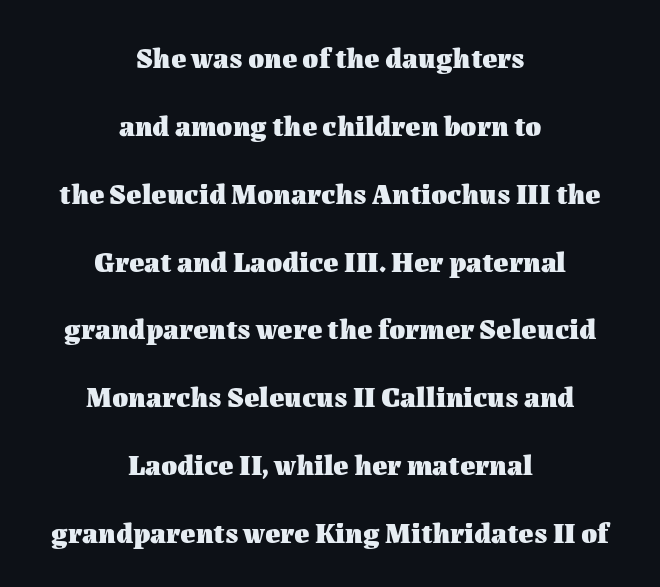
You could fit nearly another row in the gap between these rows. Caption: standard tracking, unaltered. As a designer I'd log this as weight 700, bold. The setting favours the middle, as headings and verse often do. Descenders are the only things crossing below the line.
